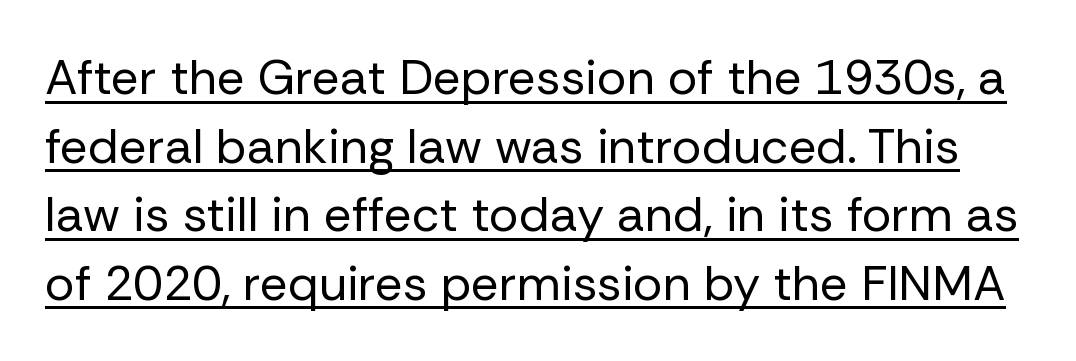
The image shows 49 px regular-weight sans-serif type, upright; set normal line spacing (1.4x), normal letter spacing, underlined; low stroke contrast and a medium x-height.
